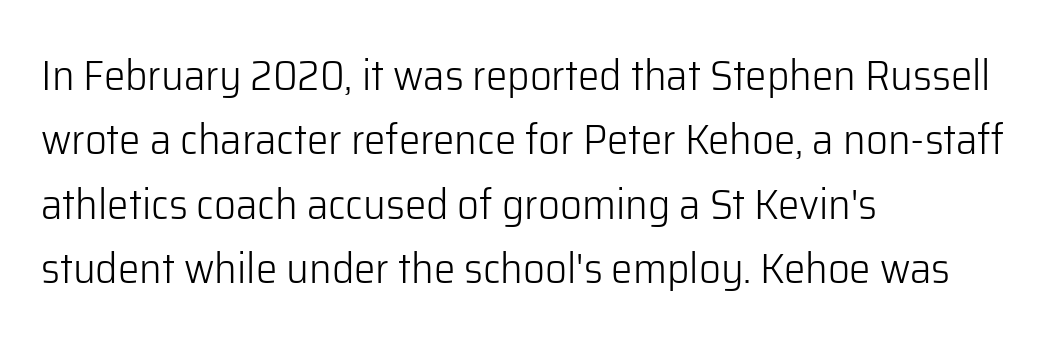
The image shows 43 px light sans-serif type, upright; set left-aligned, normal line spacing (1.5x), normal letter spacing, not underlined; low stroke contrast and a medium x-height.
